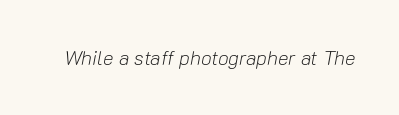
Looking at the ascenders, they clearly lean. The gaps between neighbouring characters are ordinary and unremarkable. Any mark beneath the type? The region is blank. This reads as an unemphasized weight, regular at the heaviest.
